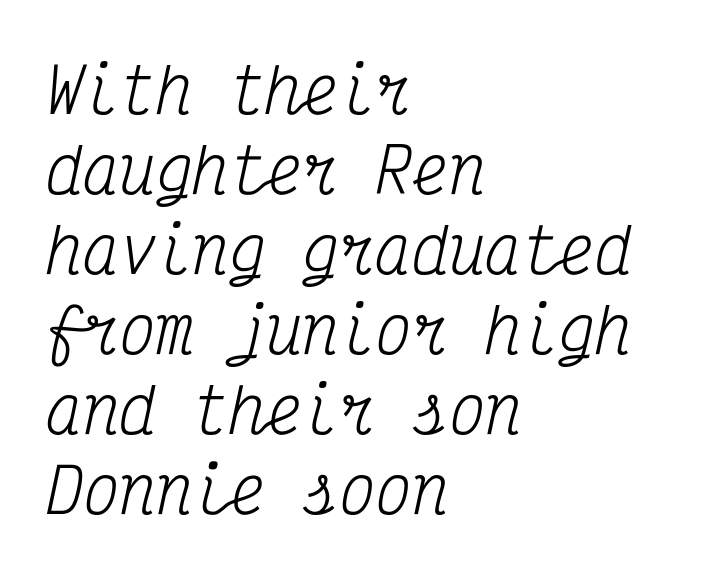
Summary of vertical rhythm: regular, with standard interline spacing. Is this a sans? No — the strokes have serifs. The passage shown is typed in a monospace face where columns stay perfectly aligned. There is no visible air inserted between adjacent glyphs. Descenders hang freely into open space.
